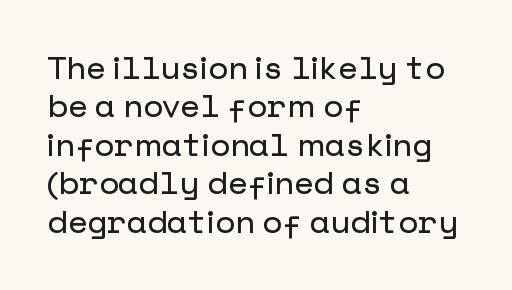
Q: Is the text italic (slanted)? A: No, it is upright.
Q: Is the typeface a serif or a sans-serif typeface? A: Sans-serif.
Q: Is the text underlined? A: No.
Q: How is the paragraph aligned? A: Left-aligned.
Q: Is the spacing between letters normal or unusually wide? A: Normal.
Q: Width (condensed, normal, or wide)? A: Normal.
Q: Stroke contrast? A: Low.
Q: x-height? A: Medium.
